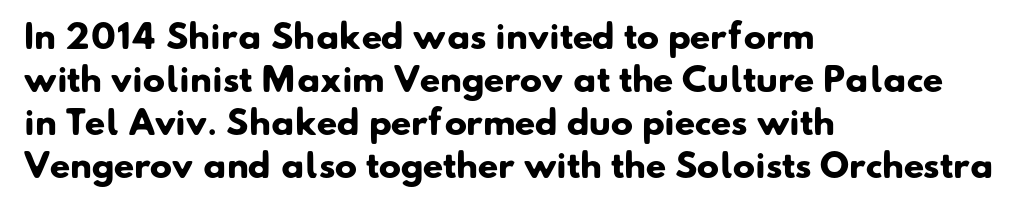
Q: Is the text bold? A: Yes.
Q: Is the typeface a serif or a sans-serif typeface? A: Sans-serif.
Q: Is the text underlined? A: No.
Q: How is the paragraph aligned? A: Left-aligned.
Q: Is the spacing between letters normal or unusually wide? A: Normal.
Q: Is the spacing between lines tight, normal or loose? A: Normal.
Q: Width (condensed, normal, or wide)? A: Normal.
Q: Stroke contrast? A: Low.
Q: x-height? A: Small.
Q: Monospaced? A: No.
